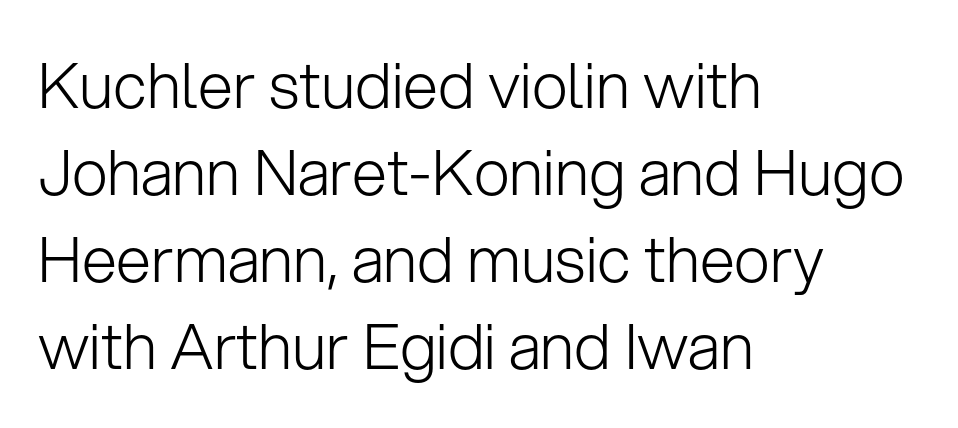
Q: Is the text bold? A: No.
Q: Is the text italic (slanted)? A: No, it is upright.
Q: Is the typeface a serif or a sans-serif typeface? A: Sans-serif.
Q: Is the text underlined? A: No.
Q: How is the paragraph aligned? A: Left-aligned.
Q: Is the spacing between letters normal or unusually wide? A: Normal.
Q: Is the spacing between lines tight, normal or loose? A: Normal.
Q: Width (condensed, normal, or wide)? A: Normal.
Q: Stroke contrast? A: Low.
Q: x-height? A: Medium.
Q: Monospaced? A: No.
